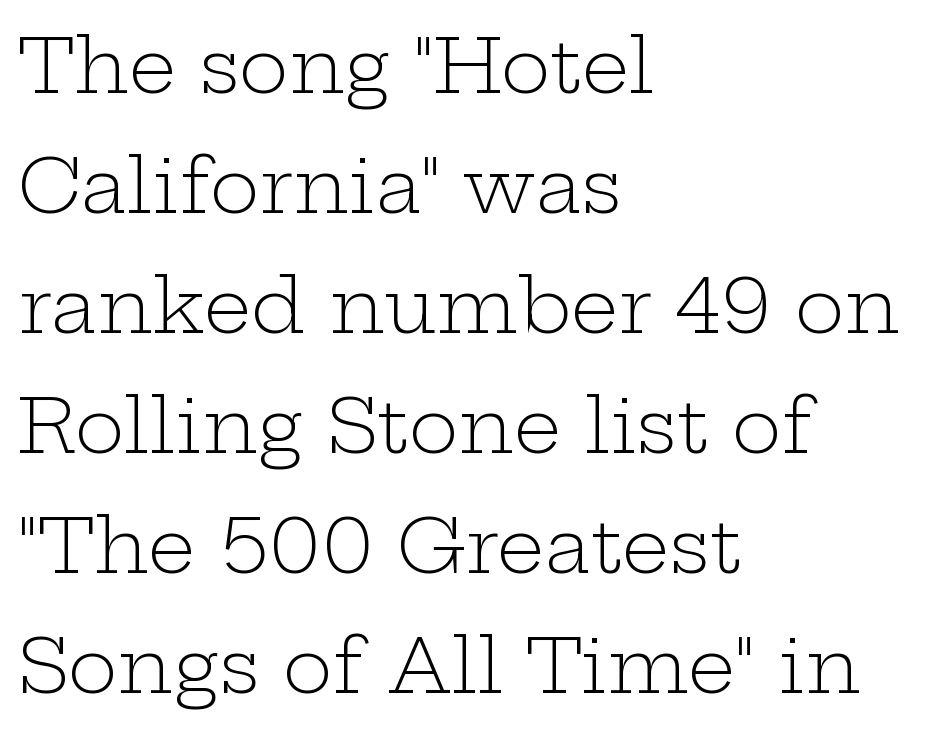
Any mark beneath the type? The region is blank. The lines sit at an ordinary, default distance from one another. Designer's note — italics off, roman on. Is the stroke heavy? The answer is a plain regular-or-lighter. Varying glyph widths throughout — classic text-font behaviour. No extra tracking has been applied to these lines.
